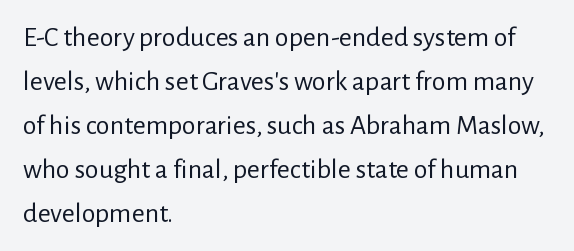
Q: Is the text bold? A: No.
Q: Is the text italic (slanted)? A: No, it is upright.
Q: Is the typeface a serif or a sans-serif typeface? A: Sans-serif.
Q: Is the text underlined? A: No.
Q: How is the paragraph aligned? A: Left-aligned.
Q: Is the spacing between letters normal or unusually wide? A: Normal.
Q: Is the spacing between lines tight, normal or loose? A: Normal.
Q: Width (condensed, normal, or wide)? A: Normal.
Q: Stroke contrast? A: Low.
Q: x-height? A: Medium.
Q: Monospaced? A: No.
